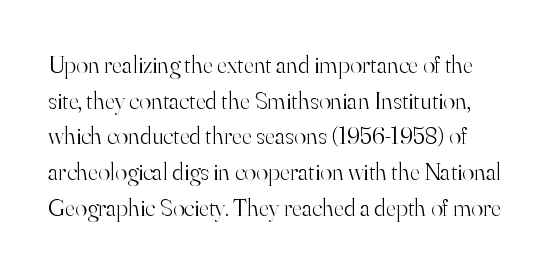
{"italic": "no", "bold": "no", "underline": "no", "line_spacing": "normal", "line_spacing_ratio": 1.43, "letter_spacing": "normal", "letter_spacing_em": 0.0, "glyph_px": 25}
